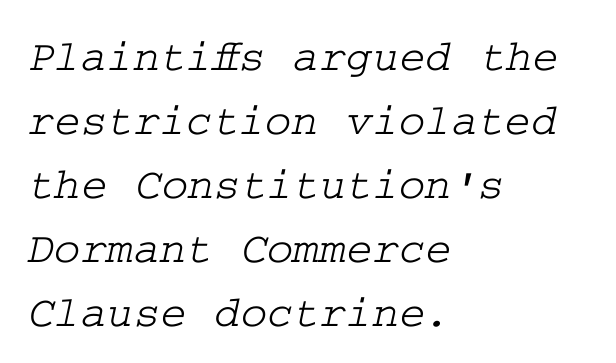
Q: Is the typeface a serif or a sans-serif typeface? A: Serif.
Q: Is the text underlined? A: No.
Q: How is the paragraph aligned? A: Left-aligned.
Q: Is the spacing between letters normal or unusually wide? A: Normal.
Q: Is the spacing between lines tight, normal or loose? A: Normal.
Q: Width (condensed, normal, or wide)? A: Wide.
Q: Stroke contrast? A: Low.
Q: x-height? A: Medium.
